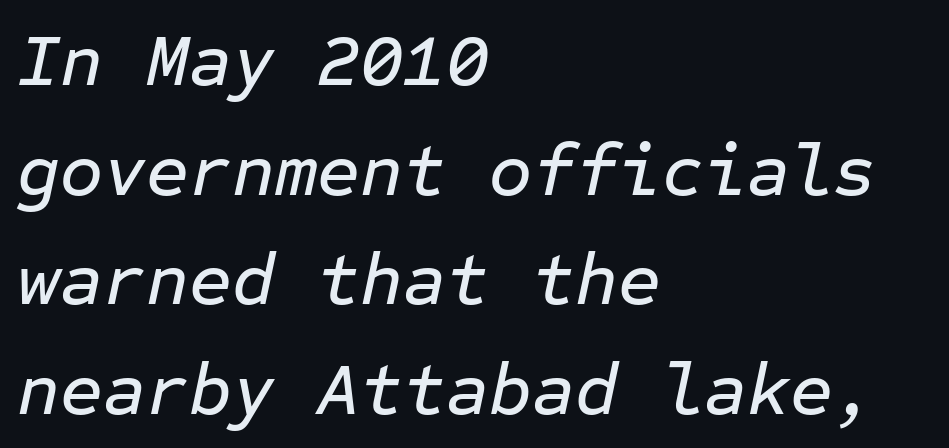
{"italic": "yes", "lean": "right", "slant_degrees": 12, "width": "normal", "stroke_contrast": "low", "x_height": "medium", "monospaced": "yes", "underline": "no", "align": "left", "line_spacing": "normal", "line_spacing_ratio": 1.48, "letter_spacing": "normal", "letter_spacing_em": 0.0, "glyph_px": 74}
